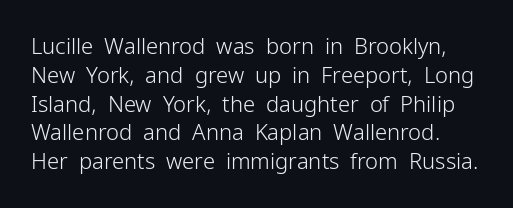
{"italic": "no", "bold": "no", "underline": "no", "line_spacing": "normal", "line_spacing_ratio": 1.31, "letter_spacing": "normal", "letter_spacing_em": 0.0, "glyph_px": 22}
